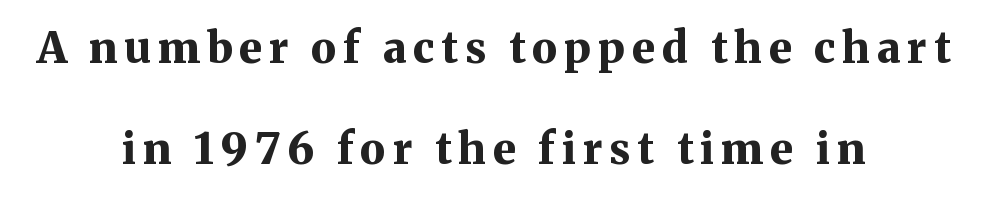
{"serif": "yes", "italic": "no", "bold": "yes", "weight": "bold", "width": "normal", "stroke_contrast": "medium", "x_height": "medium", "monospaced": "no", "underline": "no", "align": "center", "line_spacing": "loose", "line_spacing_ratio": 2.36, "glyph_px": 43}
